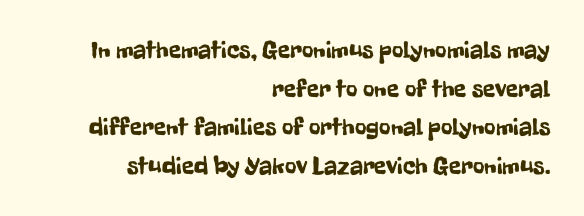
The image shows 25 px text type, upright; set right-aligned, normal line spacing (1.55x), normal letter spacing, not underlined.
